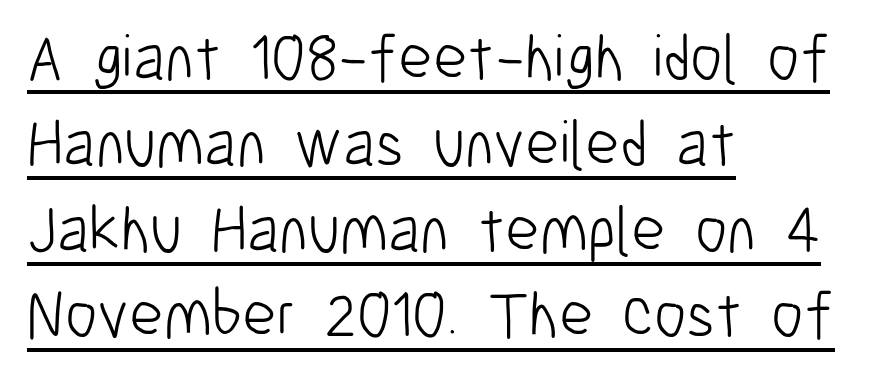
The image shows 65 px light, condensed sans-serif type, upright; set left-aligned, normal line spacing (1.32x), normal letter spacing, underlined; low stroke contrast and a medium x-height.
